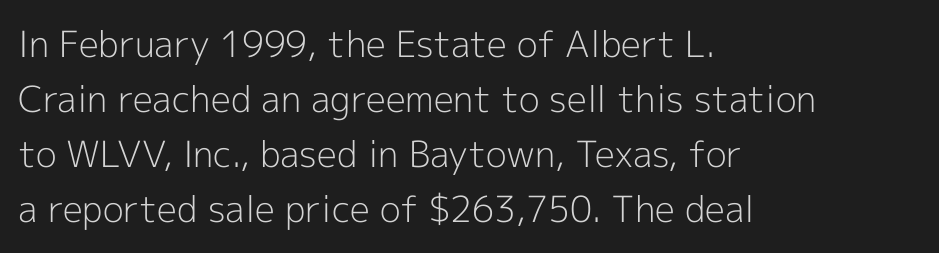
Q: Is the text bold? A: No.
Q: Is the text italic (slanted)? A: No, it is upright.
Q: Is the typeface a serif or a sans-serif typeface? A: Sans-serif.
Q: Is the text underlined? A: No.
Q: How is the paragraph aligned? A: Left-aligned.
Q: Is the spacing between letters normal or unusually wide? A: Normal.
Q: Is the spacing between lines tight, normal or loose? A: Normal.
Q: Width (condensed, normal, or wide)? A: Normal.
Q: x-height? A: Medium.
Q: Monospaced? A: No.
